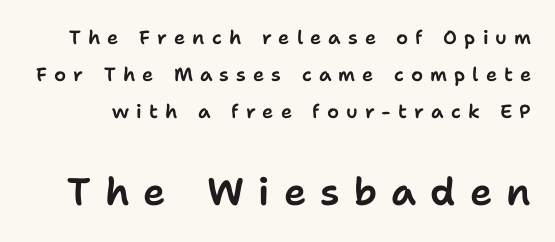
Honestly, there is no underline to notice here at all. Someone cranked the tracking dial way up on this one. Spacing verdict: proportional, widths tailored to each character. The face used here is a sans, in the tradition of grotesques and geometrics. In terms of posture, this sample is upright. The letters in the lower block stand taller than those in the block above.
